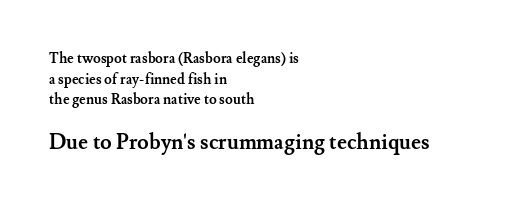
{"italic": "no", "bold": "yes", "underline": "no", "align": "left", "line_spacing": "normal", "line_spacing_ratio": 1.47, "letter_spacing": "normal", "letter_spacing_em": 0.0, "larger_block": "second", "size_ratio": 1.5, "glyph_px": 21}
